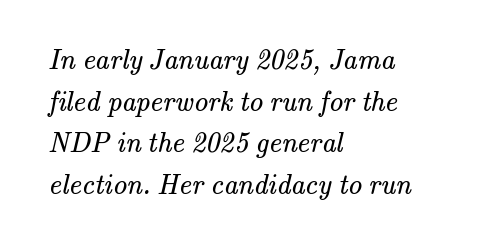
{"serif": "yes", "bold": "no", "weight": "regular", "width": "normal", "stroke_contrast": "medium", "x_height": "small", "monospaced": "no", "underline": "no", "align": "left", "line_spacing": "normal", "line_spacing_ratio": 1.49, "letter_spacing": "normal", "letter_spacing_em": 0.0, "glyph_px": 28}
